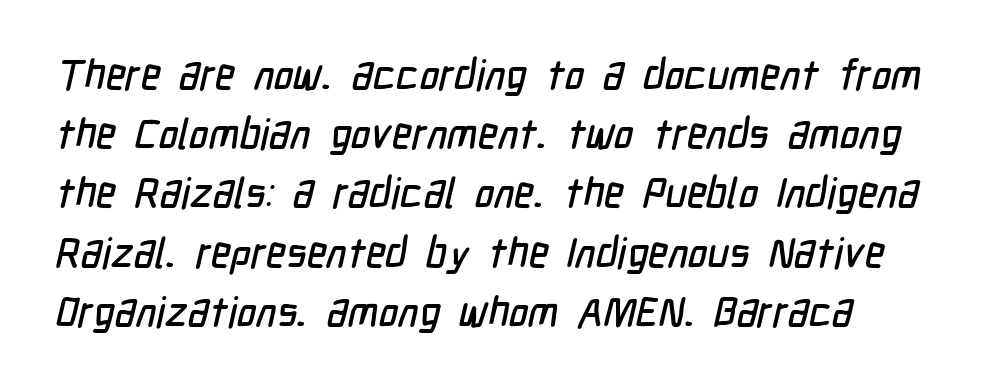
The image shows 42 px condensed sans-serif type; set normal line spacing (1.41x), normal letter spacing, not underlined; low stroke contrast and a medium x-height.
